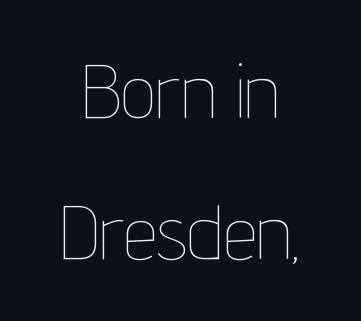
Q: Is the text bold? A: No.
Q: Is the text italic (slanted)? A: No, it is upright.
Q: Is the text underlined? A: No.
Q: Is the spacing between letters normal or unusually wide? A: Normal.
Q: Width (condensed, normal, or wide)? A: Condensed.
Q: Stroke contrast? A: Low.
Q: x-height? A: Medium.
Q: Monospaced? A: No.
